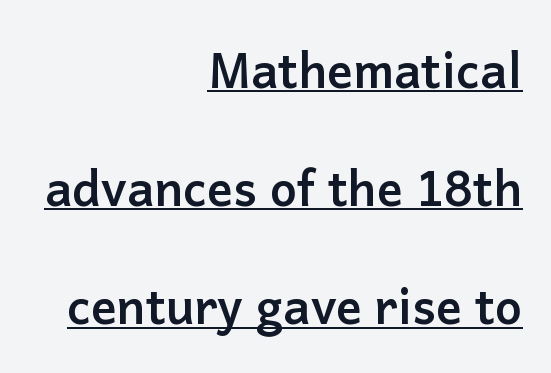
Q: Is the text bold? A: Yes.
Q: Is the text italic (slanted)? A: No, it is upright.
Q: Is the typeface a serif or a sans-serif typeface? A: Sans-serif.
Q: Is the text underlined? A: Yes.
Q: How is the paragraph aligned? A: Right-aligned.
Q: Is the spacing between letters normal or unusually wide? A: Normal.
Q: Is the spacing between lines tight, normal or loose? A: Loose.
Q: Width (condensed, normal, or wide)? A: Normal.
Q: Stroke contrast? A: Low.
Q: x-height? A: Medium.
Q: Monospaced? A: No.
